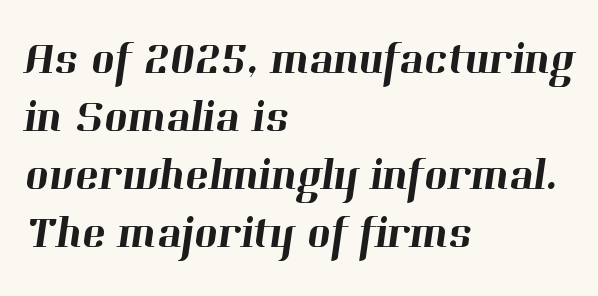
The image shows 45 px serif type; set left-aligned, normal line spacing (1.29x), normal letter spacing, not underlined; high stroke contrast and a medium x-height.
